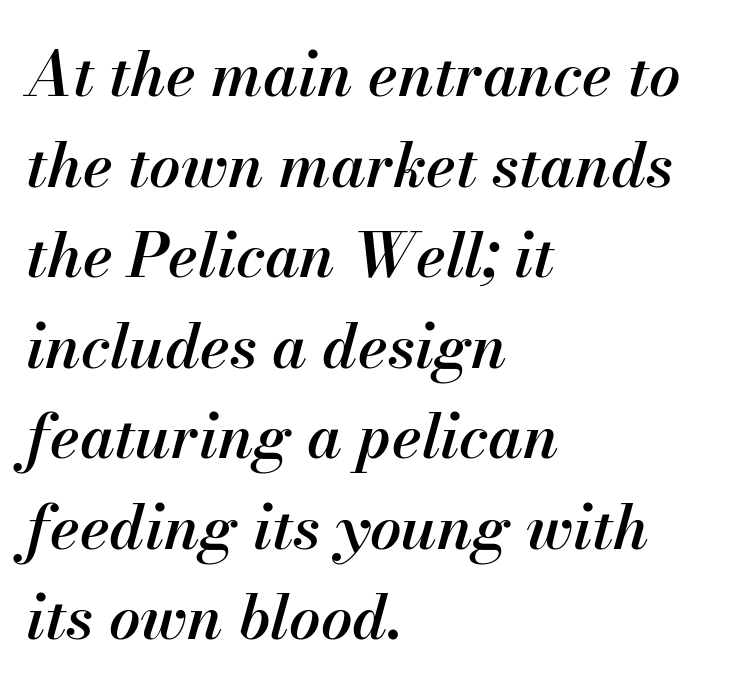
The passage shown is not underscored anywhere. Evenly set lines give the paragraph a standard silhouette. This sample has the flowing, uneven cadence of proportional lettering. Every character sits at an angle, as italics do. Stroke thickness is moderately raised; the sample reads as semibold. The letters sit at their default tracking, neither squeezed nor spread.
